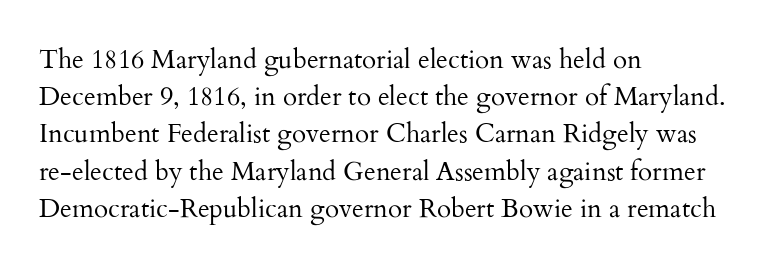
Q: Is the text bold? A: No.
Q: Is the text italic (slanted)? A: No, it is upright.
Q: Is the text underlined? A: No.
Q: How is the paragraph aligned? A: Left-aligned.
Q: Is the spacing between letters normal or unusually wide? A: Normal.
Q: Is the spacing between lines tight, normal or loose? A: Normal.
